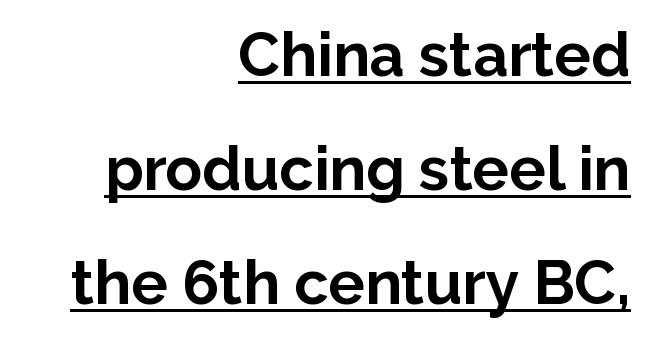
The image shows 61 px bold sans-serif type, upright; set right-aligned, line spacing 1.87x, normal letter spacing, underlined; low stroke contrast and a medium x-height.
